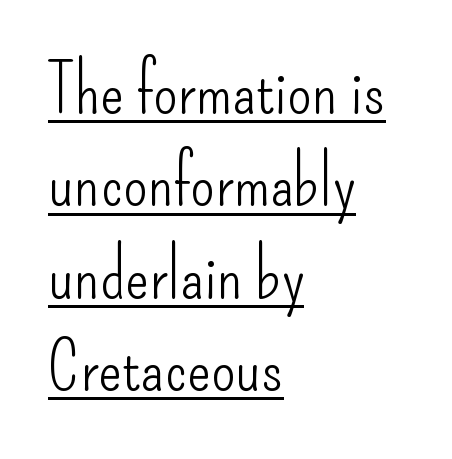
The image shows 70 px light, condensed sans-serif type, upright; set left-aligned, normal line spacing (1.32x), normal letter spacing, underlined; low stroke contrast and a small x-height.
